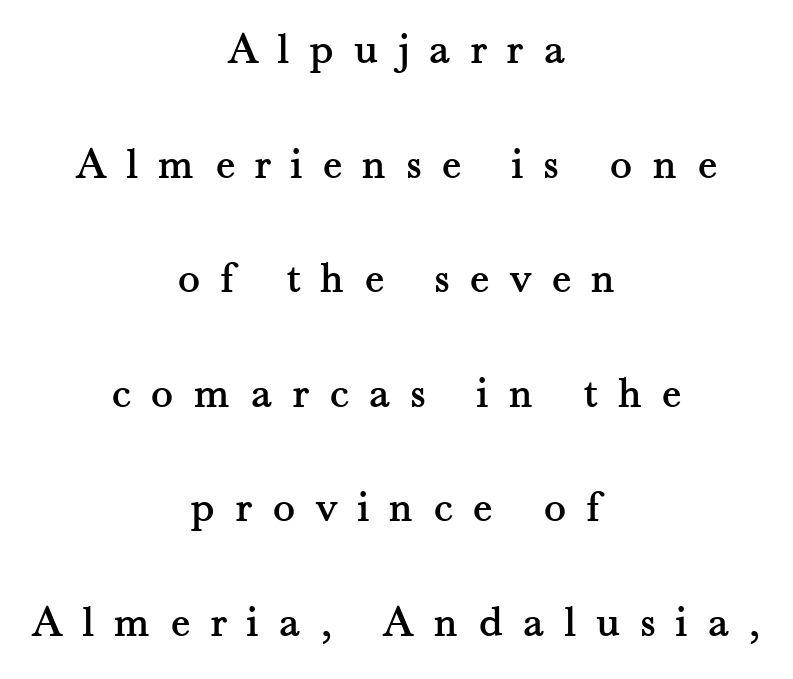
{"serif": "yes", "italic": "no", "width": "normal", "stroke_contrast": "medium", "x_height": "small", "monospaced": "no", "underline": "no", "align": "center", "line_spacing": "loose", "line_spacing_ratio": 2.49, "letter_spacing": "wide", "letter_spacing_em": 0.44, "glyph_px": 46}
